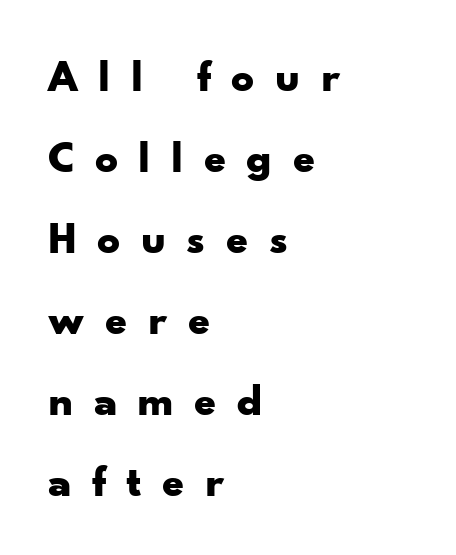
Q: Is the text bold? A: Yes.
Q: Is the text italic (slanted)? A: No, it is upright.
Q: Is the typeface a serif or a sans-serif typeface? A: Sans-serif.
Q: Is the text underlined? A: No.
Q: How is the paragraph aligned? A: Left-aligned.
Q: Is the spacing between letters normal or unusually wide? A: Unusually wide.
Q: Width (condensed, normal, or wide)? A: Wide.
Q: Stroke contrast? A: Low.
Q: x-height? A: Small.
Q: Monospaced? A: No.
